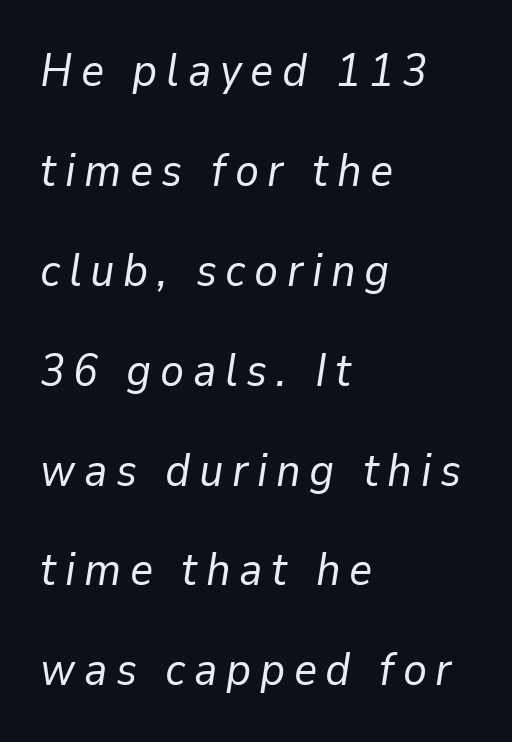
Q: Is the text bold? A: No.
Q: Is the text italic (slanted)? A: Yes, it leans right by about 9 degrees.
Q: Is the text underlined? A: No.
Q: How is the paragraph aligned? A: Left-aligned.
Q: Is the spacing between lines tight, normal or loose? A: Loose.
Q: Width (condensed, normal, or wide)? A: Normal.
Q: Stroke contrast? A: Low.
Q: x-height? A: Medium.
Q: Monospaced? A: No.
